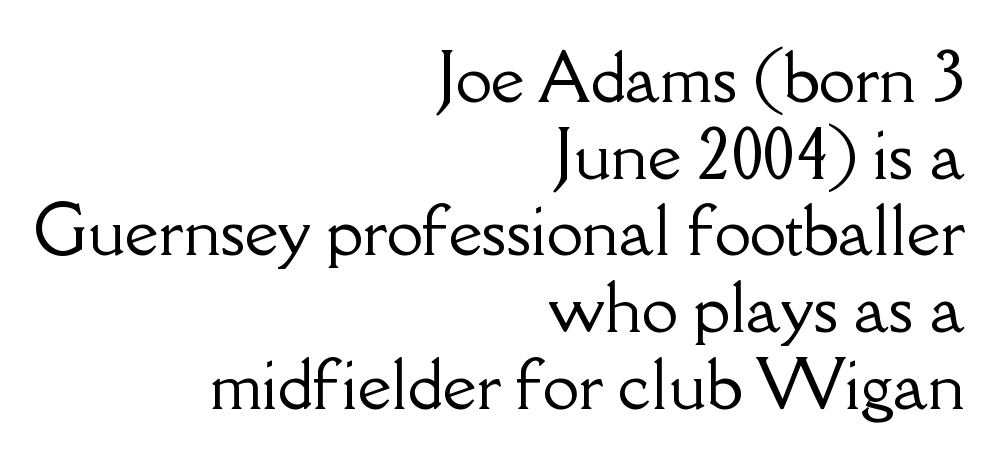
This is serif lettering, the kind often seen in printed books. Caption: standard tracking, unaltered. The rendering anchors every line to the right-hand side. This sample has the flowing, uneven cadence of proportional lettering. Italic: no, the glyphs are upright roman.
